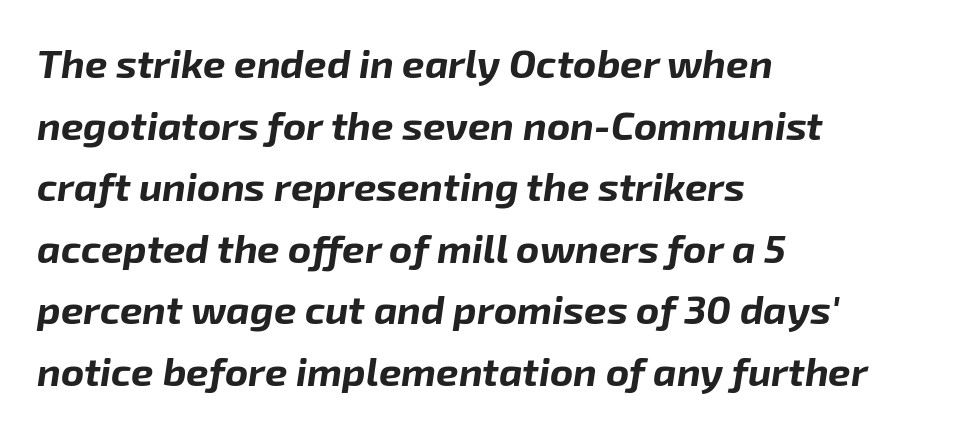
The image shows 40 px bold type, italic (leaning right); set left-aligned, normal line spacing (1.54x), normal letter spacing, not underlined; low stroke contrast and a medium x-height.
